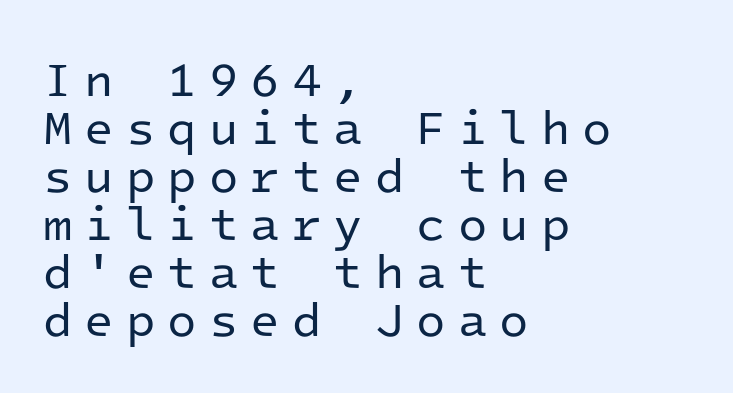
Style check: upright. Casual observation: everything's shoved over to the left. Does extra space separate the letters? Yes, quite a lot of it. Unmarked baselines from the first word to the last. Monospaced: the letters line up in strict vertical columns.
